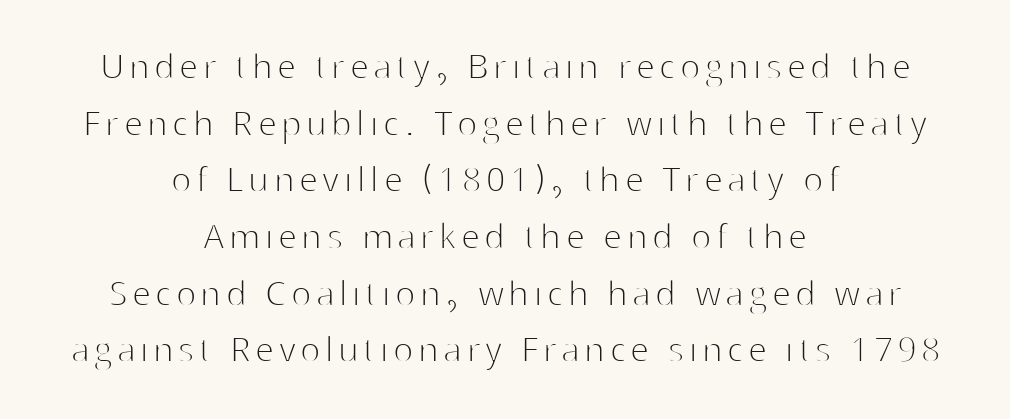
The image shows 42 px thin sans-serif type, upright; set centered, normal line spacing (1.35x), not underlined; high stroke contrast and a medium x-height.
